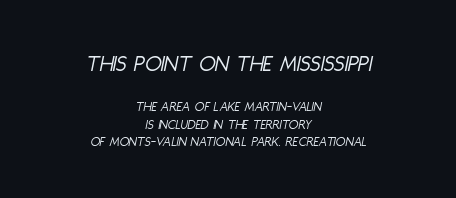
The gap between lines stays unmarked. Is the letter spacing exaggerated? No — it looks like the ordinary default. The face used here has a pronounced slope to its letters. Of the two passages, the one on top uses the larger point size. The letterforms sit at book weight or below.
